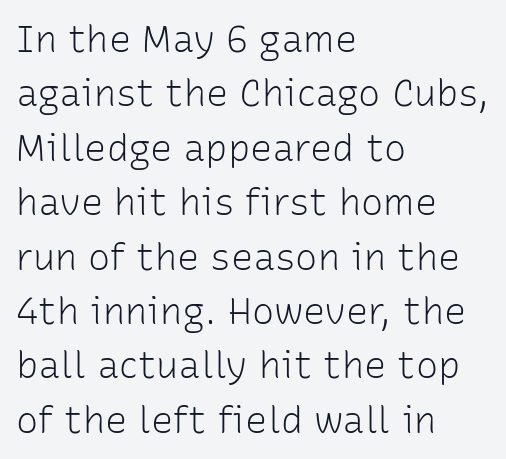
{"serif": "no", "italic": "no", "bold": "no", "weight": "light", "width": "normal", "stroke_contrast": "low", "x_height": "medium", "monospaced": "no", "underline": "no", "align": "left", "line_spacing": "normal", "line_spacing_ratio": 1.47, "letter_spacing": "normal", "letter_spacing_em": 0.0, "glyph_px": 37}
